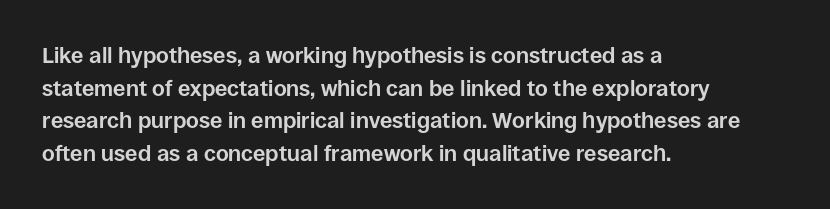
{"italic": "no", "bold": "yes", "underline": "no", "align": "left", "line_spacing": "normal", "line_spacing_ratio": 1.48, "letter_spacing": "normal", "letter_spacing_em": 0.0, "glyph_px": 22}
